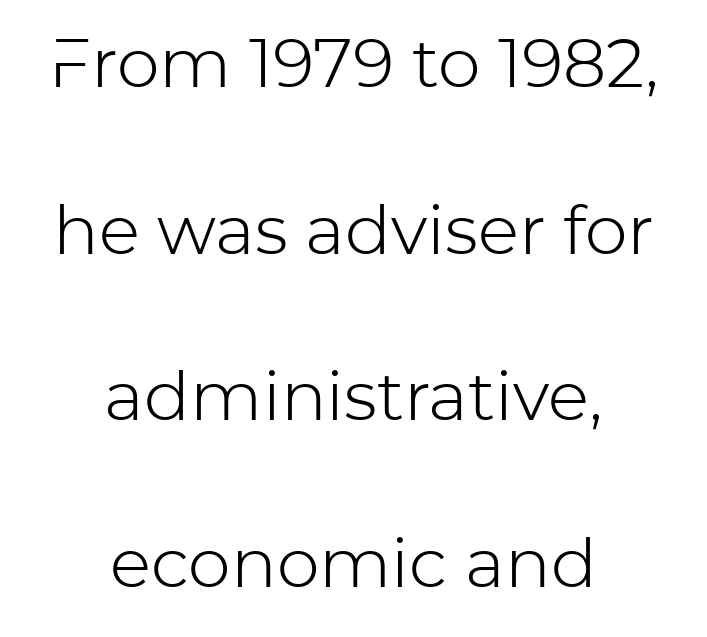
Honestly, there is no underline to notice here at all. Standard letterfit; no display-style spreading of the glyphs. The letters advance in unequal steps, a hallmark of proportional type. Summary of vertical rhythm: relaxed, with wide interline spacing. The font's upright variant was chosen for this text.
